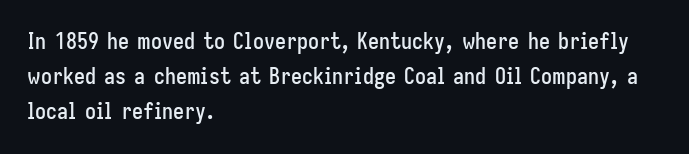
The image shows 22 px text type, upright; set left-aligned, normal line spacing (1.6x), normal letter spacing, not underlined.
